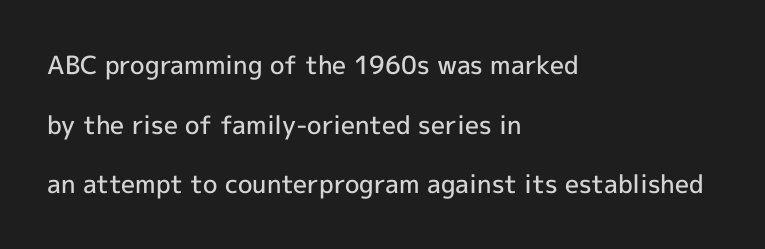
The image shows 25 px text type, upright; set left-aligned, loose line spacing (2.39x), normal letter spacing, not underlined.
